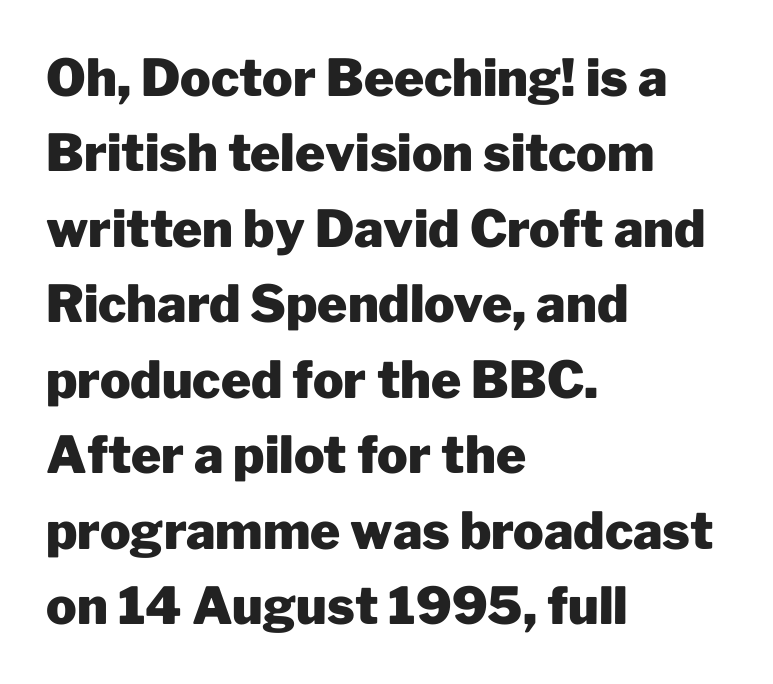
{"serif": "no", "italic": "no", "bold": "yes", "weight": "heavy", "width": "normal", "stroke_contrast": "low", "x_height": "medium", "monospaced": "no", "underline": "no", "align": "left", "line_spacing": "normal", "line_spacing_ratio": 1.48, "letter_spacing": "normal", "letter_spacing_em": 0.0, "glyph_px": 51}
